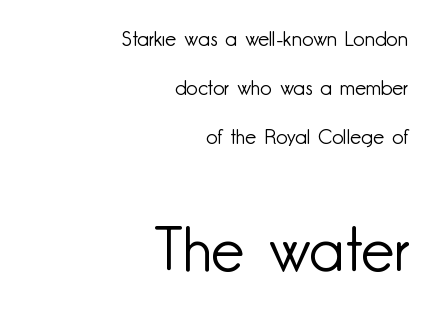
The image shows 60 px light sans-serif type, upright; set right-aligned, loose line spacing (2.45x), normal letter spacing, not underlined; the second (bottom) block is 3.0x larger; low stroke contrast and a small x-height.
